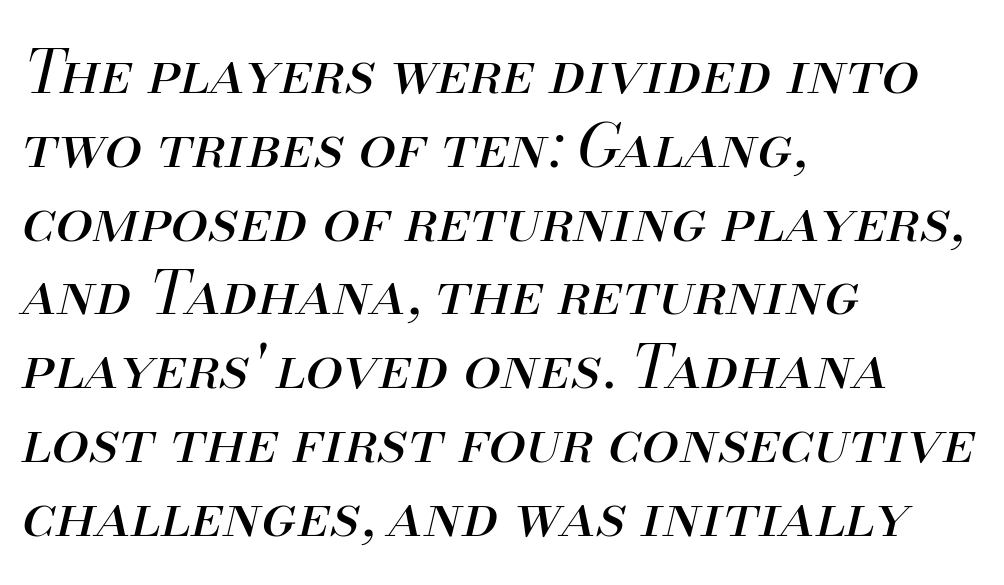
These lines keep a tight, regular rhythm from letter to letter. Short and long lines alike share a common starting point at left. The baseline area is clear. Each letter keeps its own natural width here, so spacing adapts to shape. These glyphs show unthickened strokes, regular width or finer. Italic: yes, the glyphs are oblique.
